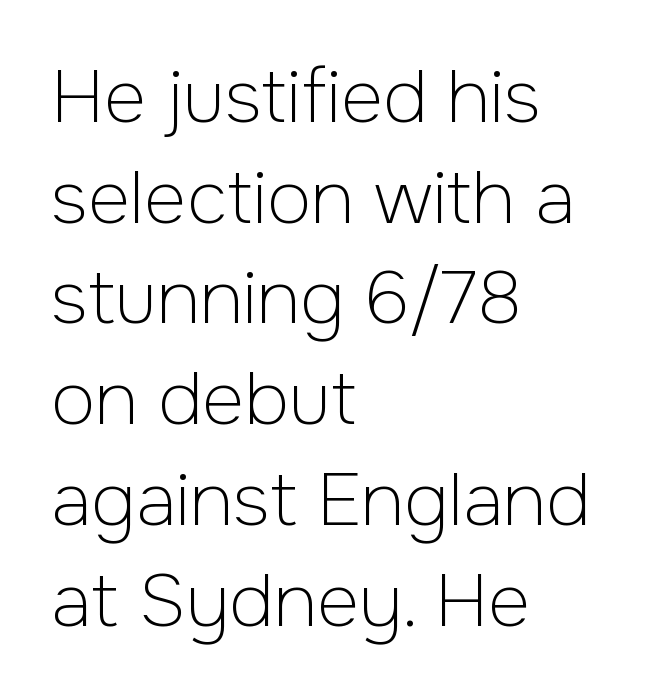
A typesetter would label this face a sans. The letters advance in unequal steps, a hallmark of proportional type. This is not heavy type; no bold has been used. The lines sit at an ordinary, default distance from one another. The typography opts for an upright posture over an oblique one. If you drew a ruler down the left edge, every line would touch it.
